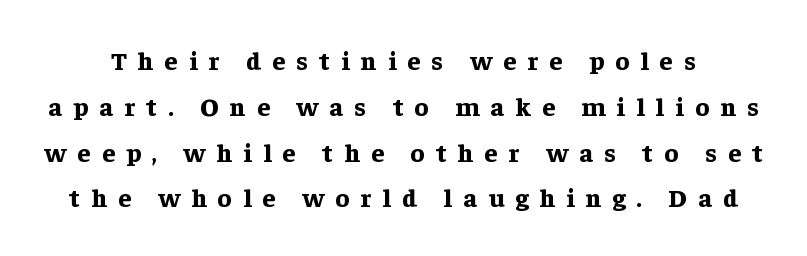
Q: Is the text bold? A: Yes.
Q: Is the text italic (slanted)? A: No, it is upright.
Q: Is the text underlined? A: No.
Q: Is the spacing between letters normal or unusually wide? A: Unusually wide.
